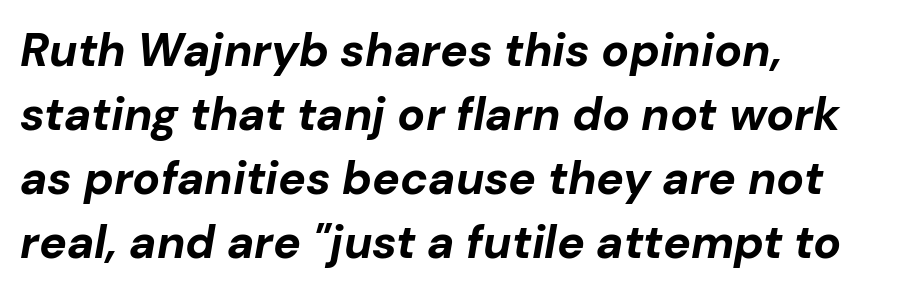
Q: Is the text bold? A: Yes.
Q: Is the text italic (slanted)? A: Yes, it leans right by about 10 degrees.
Q: Is the text underlined? A: No.
Q: How is the paragraph aligned? A: Left-aligned.
Q: Is the spacing between letters normal or unusually wide? A: Normal.
Q: Is the spacing between lines tight, normal or loose? A: Normal.
Q: Width (condensed, normal, or wide)? A: Normal.
Q: Stroke contrast? A: Low.
Q: x-height? A: Medium.
Q: Monospaced? A: No.
